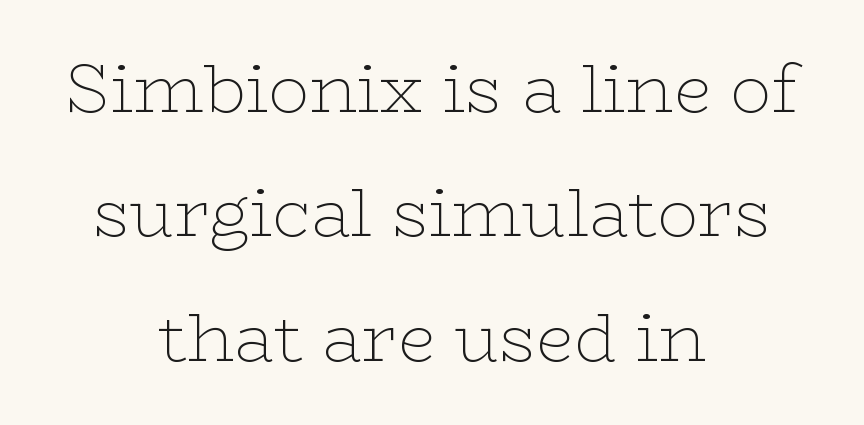
The image shows 68 px thin, wide serif type, upright; set centered, line spacing 1.83x, normal letter spacing, not underlined; low stroke contrast and a medium x-height.
